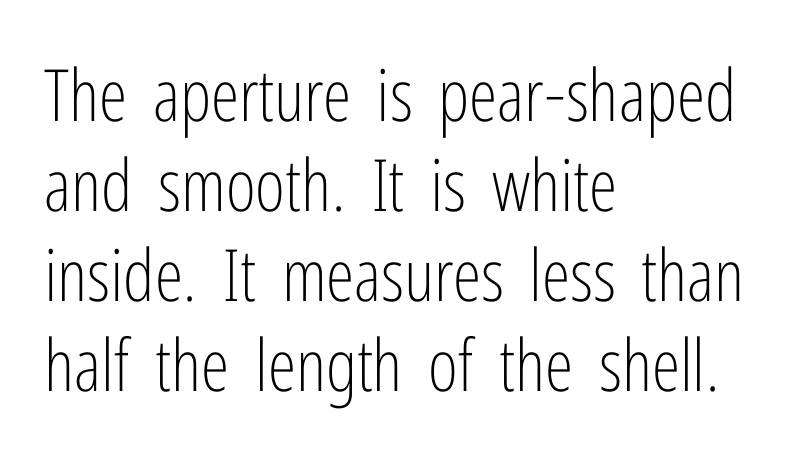
Check under the words: just untouched page. Every stem runs plumb, perpendicular to the baseline. Think of a printed novel: that variable character pitch is what you see here. These lines are composed in type without serifs. This sample keeps an unexceptional amount of space between lines. Caption: face not bold, strokes unweighted.
